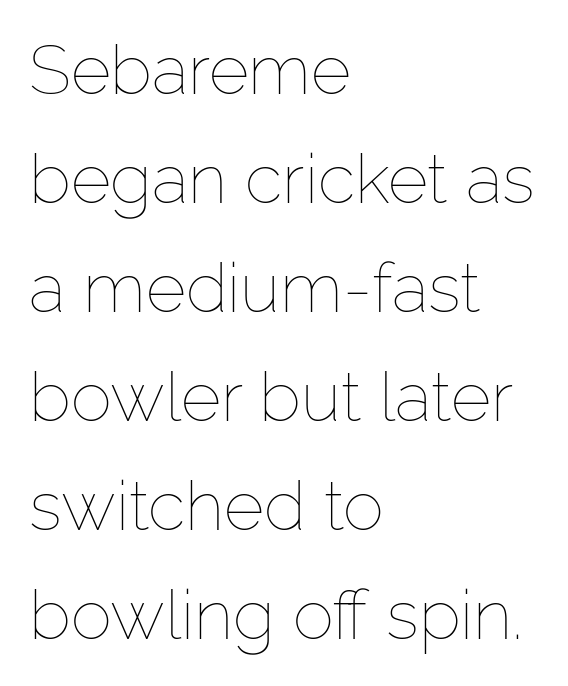
Q: Is the text bold? A: No.
Q: Is the text italic (slanted)? A: No, it is upright.
Q: Is the text underlined? A: No.
Q: How is the paragraph aligned? A: Left-aligned.
Q: Is the spacing between letters normal or unusually wide? A: Normal.
Q: Is the spacing between lines tight, normal or loose? A: Normal.
Q: Width (condensed, normal, or wide)? A: Normal.
Q: Stroke contrast? A: Low.
Q: x-height? A: Medium.
Q: Monospaced? A: No.
